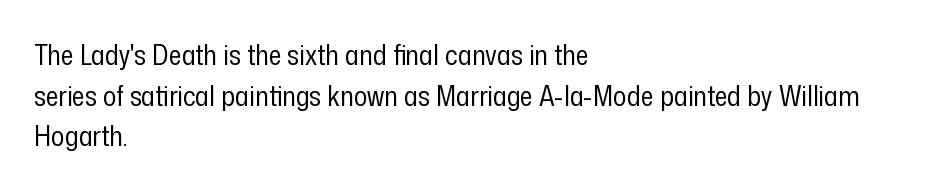
Q: Is the text bold? A: No.
Q: Is the text italic (slanted)? A: No, it is upright.
Q: Is the typeface a serif or a sans-serif typeface? A: Sans-serif.
Q: Is the text underlined? A: No.
Q: How is the paragraph aligned? A: Left-aligned.
Q: Is the spacing between letters normal or unusually wide? A: Normal.
Q: Is the spacing between lines tight, normal or loose? A: Normal.
Q: Width (condensed, normal, or wide)? A: Condensed.
Q: Stroke contrast? A: Low.
Q: x-height? A: Medium.
Q: Monospaced? A: No.
